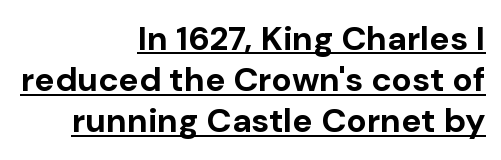
{"serif": "no", "italic": "no", "bold": "yes", "weight": "bold", "width": "normal", "stroke_contrast": "low", "x_height": "medium", "monospaced": "no", "underline": "yes", "align": "right", "line_spacing_ratio": 1.21, "letter_spacing": "normal", "letter_spacing_em": 0.0, "glyph_px": 34}
